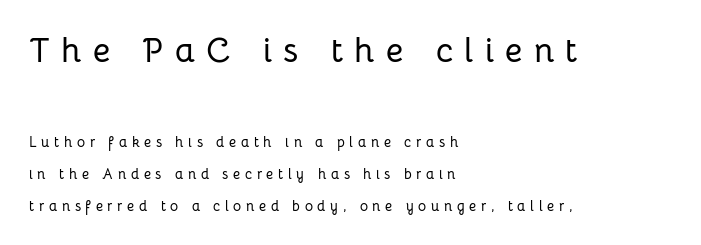
Q: Is the text italic (slanted)? A: No, it is upright.
Q: Is the typeface a serif or a sans-serif typeface? A: Sans-serif.
Q: Is the text underlined? A: No.
Q: How is the paragraph aligned? A: Left-aligned.
Q: Is the spacing between letters normal or unusually wide? A: Unusually wide.
Q: Is the spacing between lines tight, normal or loose? A: Loose.
Q: Which block of text is set in a larger size, the first (top) or the second (bottom)? A: The first (top) one.
Q: Width (condensed, normal, or wide)? A: Normal.
Q: Stroke contrast? A: Low.
Q: x-height? A: Medium.
Q: Monospaced? A: No.
